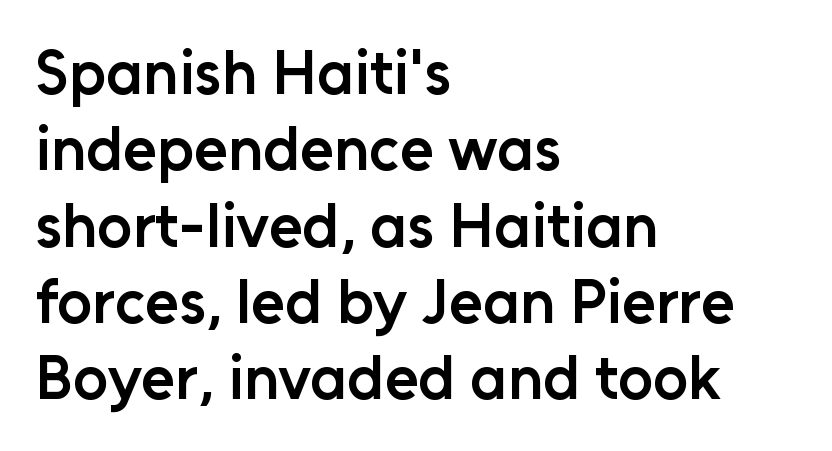
The image shows 62 px semibold sans-serif type, upright; set left-aligned, line spacing 1.23x, normal letter spacing, not underlined; low stroke contrast and a medium x-height.
